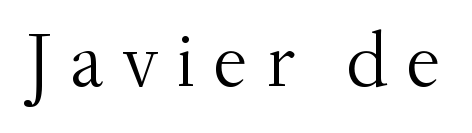
{"serif": "yes", "italic": "no", "bold": "no", "weight": "light", "width": "normal", "stroke_contrast": "medium", "x_height": "small", "monospaced": "no", "underline": "no", "letter_spacing": "wide", "letter_spacing_em": 0.23, "glyph_px": 78}
